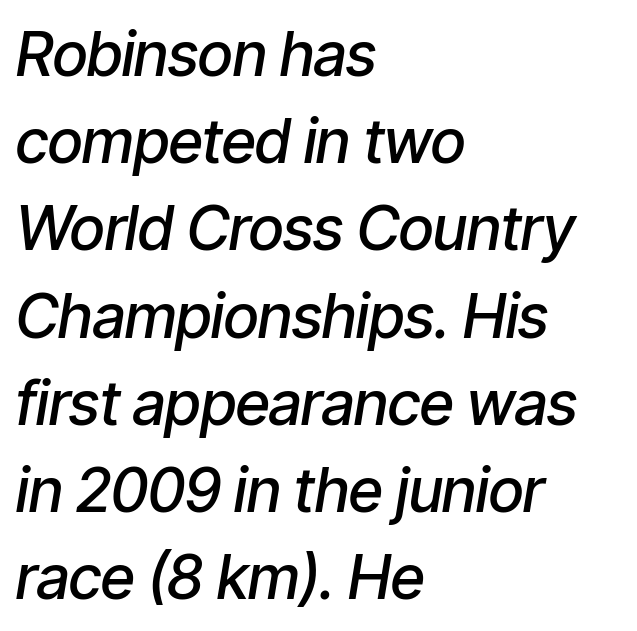
{"italic": "yes", "lean": "right", "slant_degrees": 9, "bold": "semi", "weight": "semibold", "width": "condensed", "stroke_contrast": "low", "x_height": "medium", "monospaced": "no", "underline": "no", "align": "left", "line_spacing": "normal", "line_spacing_ratio": 1.43, "letter_spacing": "normal", "letter_spacing_em": 0.0, "glyph_px": 61}
